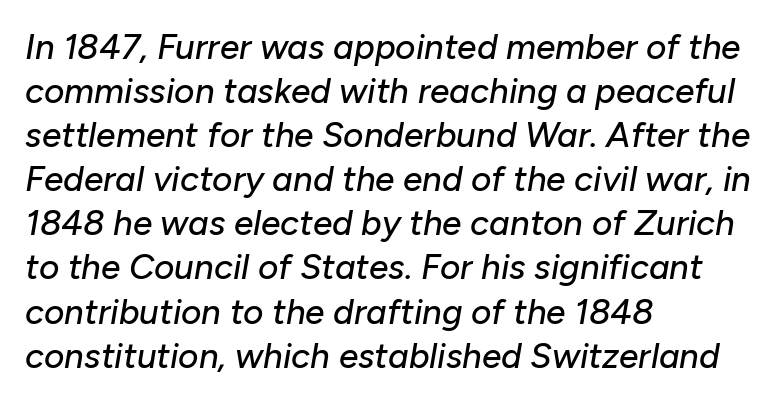
The image shows 35 px text type, italic (leaning right); set left-aligned, normal line spacing (1.26x), normal letter spacing, not underlined; low stroke contrast and a medium x-height.
